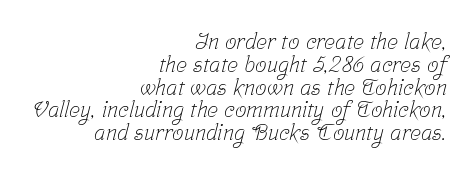
Q: Is the text bold? A: No.
Q: Is the text underlined? A: No.
Q: How is the paragraph aligned? A: Right-aligned.
Q: Is the spacing between letters normal or unusually wide? A: Normal.
Q: Is the spacing between lines tight, normal or loose? A: Tight.
